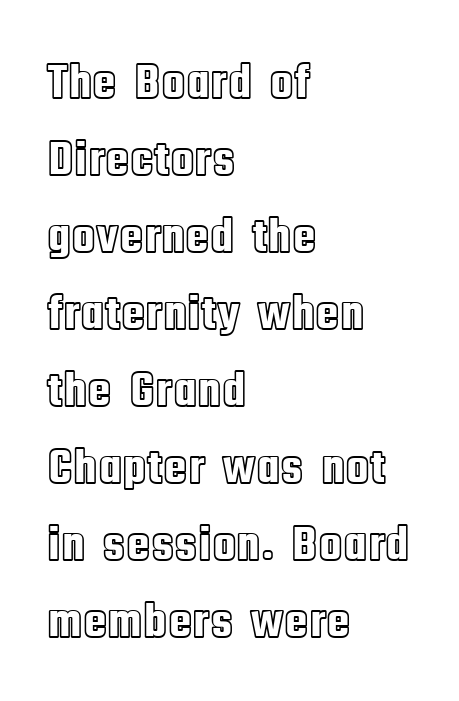
Honestly, the row spacing looks completely unremarkable. If you drew a line through each stem, it would be perfectly vertical. Spacing between characters is what you'd get straight out of the box. Note the varied advance widths — an 'i' is clearly narrower than an 'm'. Caption: multi-line text, flush left, ragged right.
